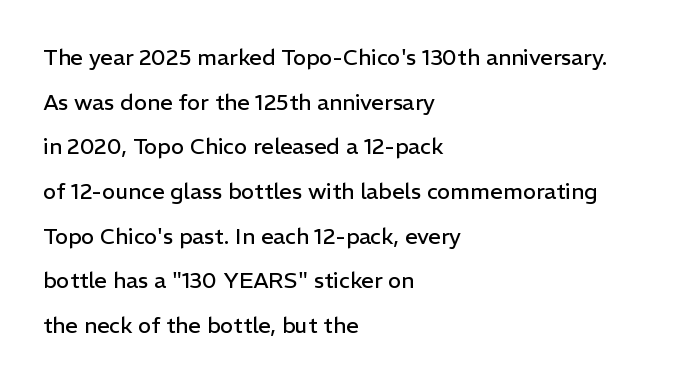
Q: Is the text bold? A: No.
Q: Is the text italic (slanted)? A: No, it is upright.
Q: Is the text underlined? A: No.
Q: How is the paragraph aligned? A: Left-aligned.
Q: Is the spacing between letters normal or unusually wide? A: Normal.
Q: Is the spacing between lines tight, normal or loose? A: Loose.
